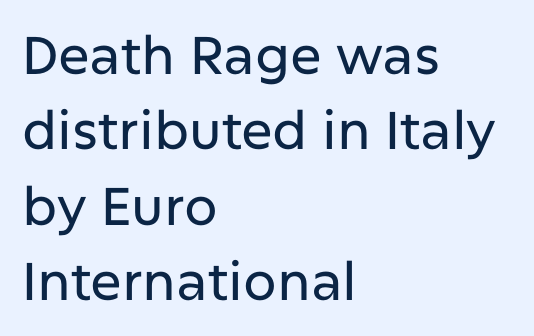
Q: Is the text italic (slanted)? A: No, it is upright.
Q: Is the typeface a serif or a sans-serif typeface? A: Sans-serif.
Q: Is the text underlined? A: No.
Q: How is the paragraph aligned? A: Left-aligned.
Q: Is the spacing between letters normal or unusually wide? A: Normal.
Q: Is the spacing between lines tight, normal or loose? A: Normal.
Q: Width (condensed, normal, or wide)? A: Normal.
Q: Stroke contrast? A: Low.
Q: x-height? A: Medium.
Q: Monospaced? A: No.
